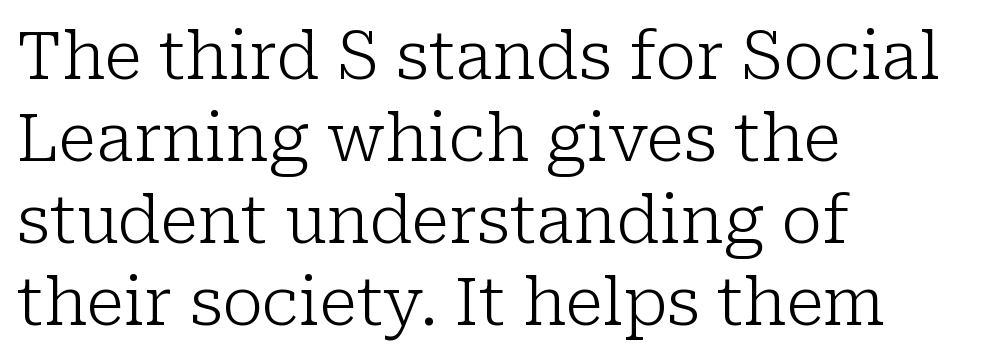
{"serif": "yes", "italic": "no", "bold": "no", "weight": "light", "width": "normal", "stroke_contrast": "low", "x_height": "medium", "monospaced": "no", "underline": "no", "align": "left", "line_spacing_ratio": 1.24, "letter_spacing": "normal", "letter_spacing_em": 0.0, "glyph_px": 66}
